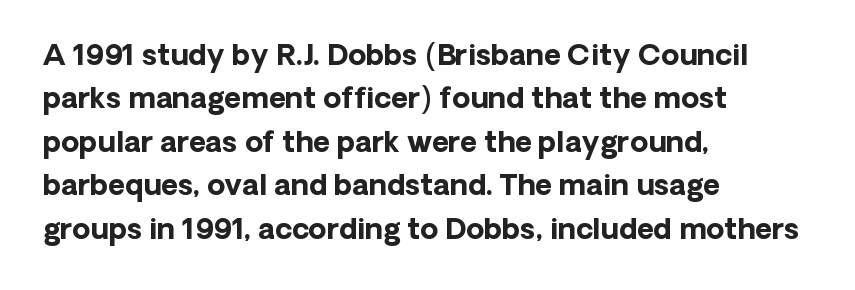
How would I describe the line gaps? Plain and ordinary. This rendering leaves character spacing at its baseline value. Looks like regular typesetting: each glyph gets only the width it needs. The passage shown is typeset with a sans-serif family. A clean baseline with only descenders dipping below it. Weight: bold.
